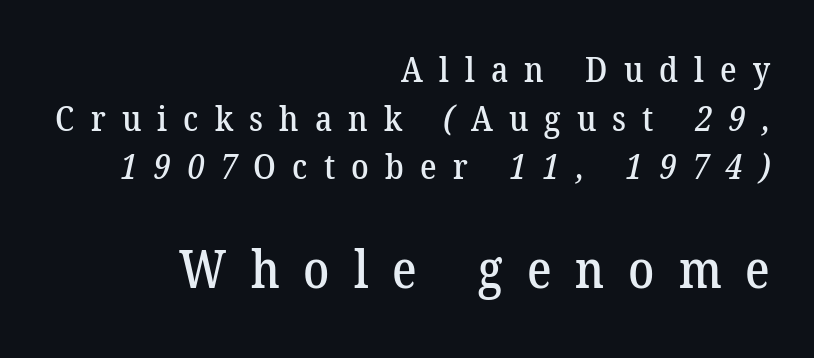
In terms of leading, this rendering sits right in the middle. In this sample the second text group is rendered at the bigger scale. Typeset ragged left — the right edge is the straight one. Small tapered or slab feet sit at the stroke ends, so this counts as serif. The area under the type is left untouched.
